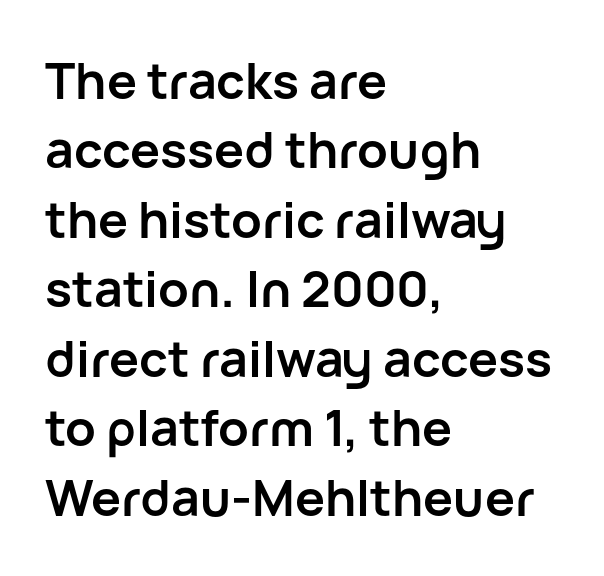
Q: Is the text bold? A: Yes.
Q: Is the text italic (slanted)? A: No, it is upright.
Q: Is the typeface a serif or a sans-serif typeface? A: Sans-serif.
Q: Is the text underlined? A: No.
Q: How is the paragraph aligned? A: Left-aligned.
Q: Is the spacing between letters normal or unusually wide? A: Normal.
Q: Is the spacing between lines tight, normal or loose? A: Normal.
Q: Width (condensed, normal, or wide)? A: Normal.
Q: Stroke contrast? A: Low.
Q: x-height? A: Medium.
Q: Monospaced? A: No.
